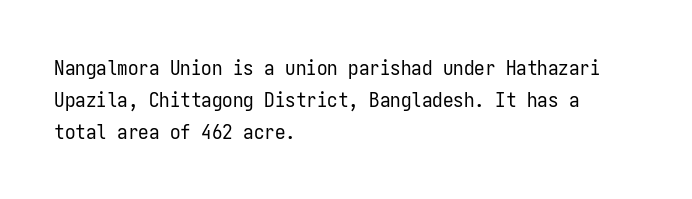
{"italic": "no", "bold": "no", "underline": "no", "align": "left", "line_spacing": "normal", "line_spacing_ratio": 1.52, "letter_spacing": "normal", "letter_spacing_em": 0.0, "glyph_px": 21}
